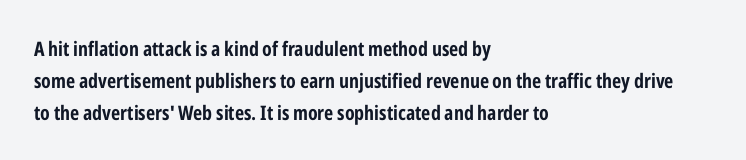
Posture: straight, roman, zero tilt. The ragged edge is on the right, which tells us the setting is flush left. The words here are not underlined. Inter-character spacing is left at the font's built-in metrics. What's the leading like? Ordinary, nothing unusual.
